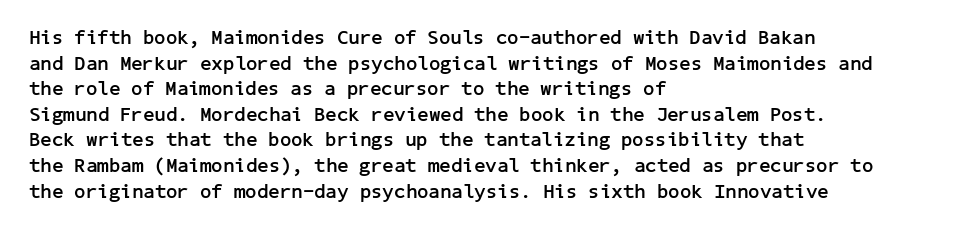
{"italic": "no", "bold": "yes", "underline": "no", "align": "left", "line_spacing": "normal", "line_spacing_ratio": 1.28, "letter_spacing": "normal", "letter_spacing_em": 0.0, "glyph_px": 20}
